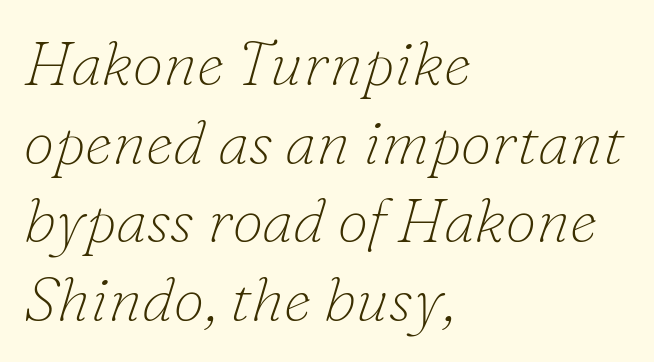
{"serif": "yes", "italic": "yes", "lean": "right", "slant_degrees": 16, "bold": "no", "weight": "thin", "width": "normal", "stroke_contrast": "low", "x_height": "small", "monospaced": "no", "underline": "no", "align": "left", "line_spacing": "normal", "line_spacing_ratio": 1.27, "letter_spacing": "normal", "letter_spacing_em": 0.0, "glyph_px": 62}
